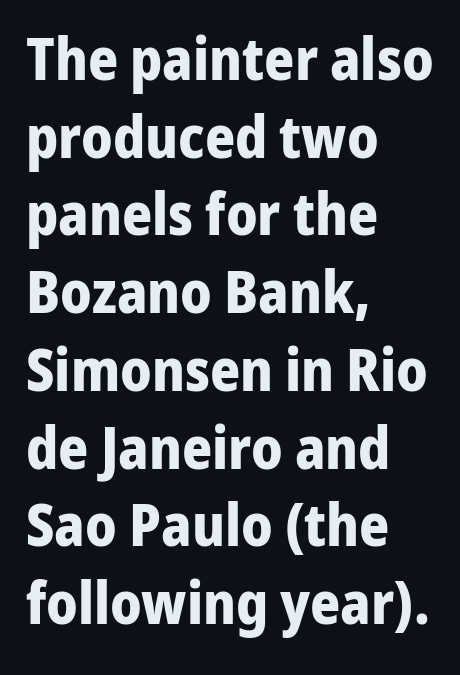
The image shows 58 px bold sans-serif type, upright; set left-aligned, normal line spacing (1.34x), normal letter spacing, not underlined; low stroke contrast and a medium x-height.
